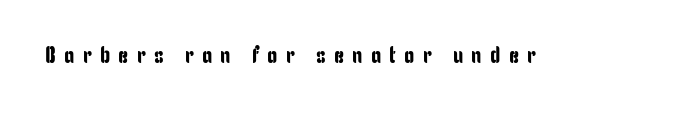
Q: Is the text italic (slanted)? A: No, it is upright.
Q: Is the text underlined? A: No.
Q: Is the spacing between letters normal or unusually wide? A: Unusually wide.
